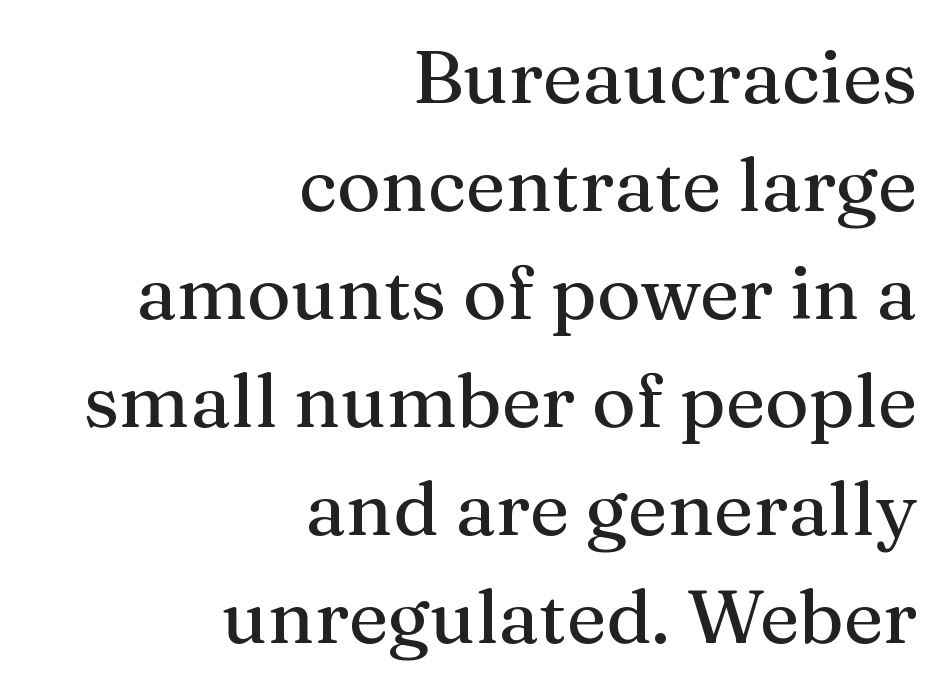
Q: Is the text italic (slanted)? A: No, it is upright.
Q: Is the typeface a serif or a sans-serif typeface? A: Serif.
Q: Is the text underlined? A: No.
Q: How is the paragraph aligned? A: Right-aligned.
Q: Is the spacing between letters normal or unusually wide? A: Normal.
Q: Is the spacing between lines tight, normal or loose? A: Normal.
Q: Width (condensed, normal, or wide)? A: Normal.
Q: Stroke contrast? A: Medium.
Q: x-height? A: Medium.
Q: Monospaced? A: No.
